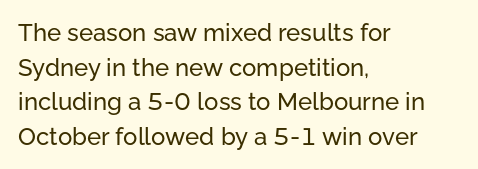
Q: Is the text italic (slanted)? A: No, it is upright.
Q: Is the text underlined? A: No.
Q: How is the paragraph aligned? A: Left-aligned.
Q: Is the spacing between letters normal or unusually wide? A: Normal.
Q: Is the spacing between lines tight, normal or loose? A: Normal.
